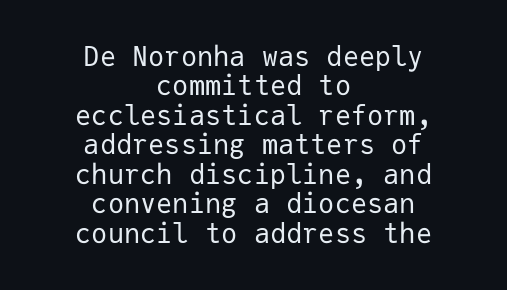
The image shows 27 px text type, upright; set centered, tight line spacing (1.09x), normal letter spacing, not underlined.
